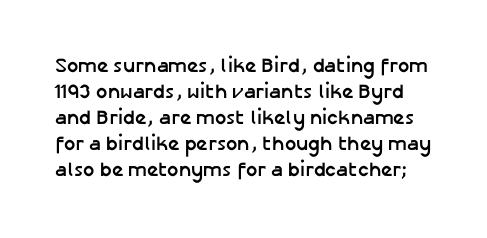
The image shows 20 px bold type, upright; set normal line spacing (1.3x), normal letter spacing, not underlined.
